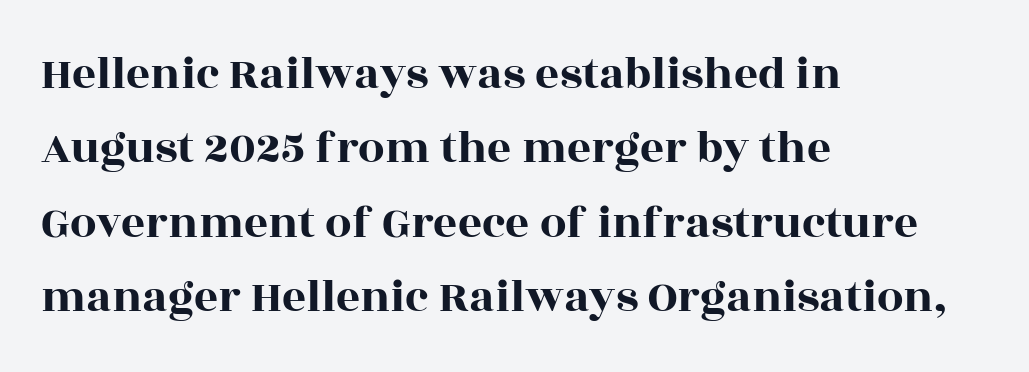
You could not count columns in this text — the font is proportionally spaced. When letters stand straight like this, we call the style roman or upright. A typesetter would call this leading conventional body-copy spacing. Tracking here is standard; glyphs follow each other at the usual distance. The strip under each line holds only bare page. These lines are set flush left with a ragged right edge.
